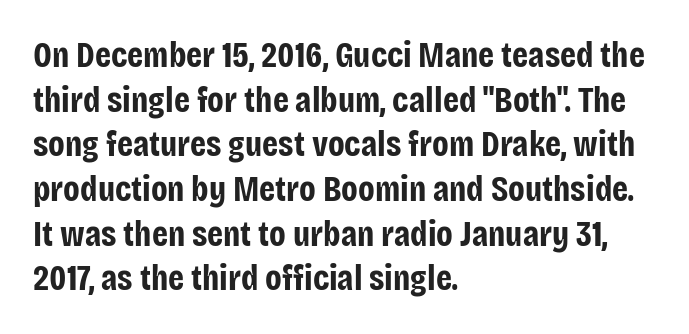
{"serif": "no", "italic": "no", "bold": "yes", "weight": "bold", "width": "condensed", "stroke_contrast": "low", "x_height": "large", "monospaced": "no", "underline": "no", "align": "left", "line_spacing_ratio": 1.24, "letter_spacing": "normal", "letter_spacing_em": 0.0, "glyph_px": 36}
